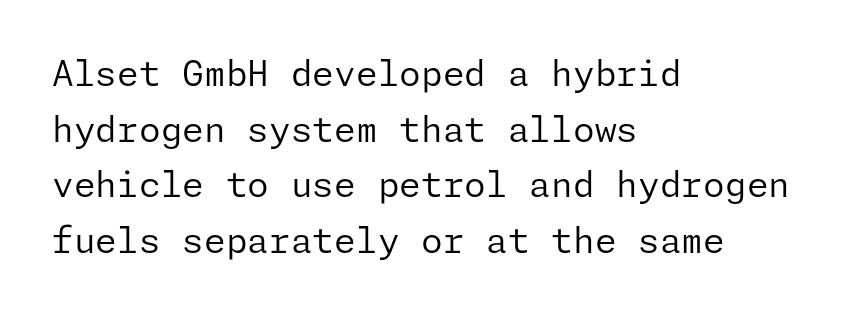
Regarding leading, the lines here are spaced in the standard way. Summary of weight: not heavy and not bold. Are there feet on the stems? There aren't — it's a sans. Quick note: not italic, upright. The words here are not underlined.
